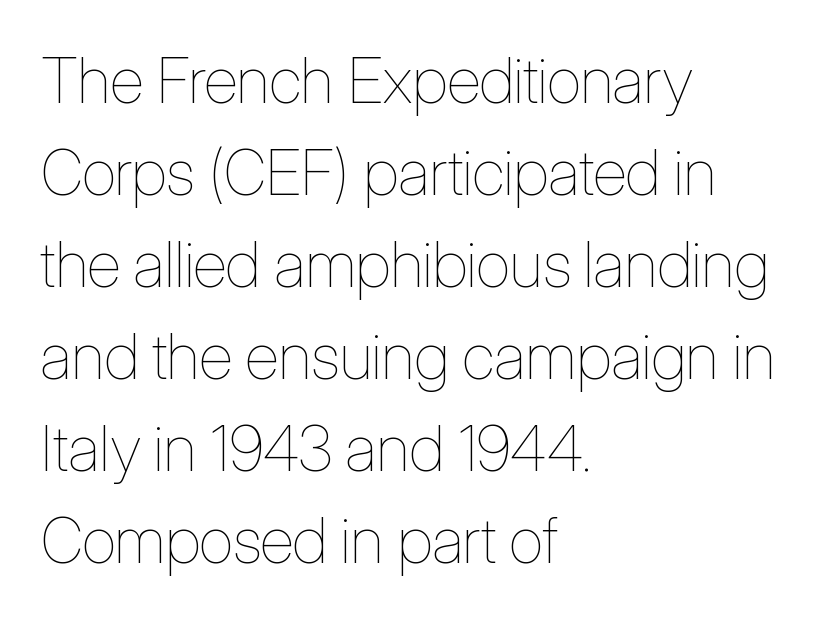
The image shows 63 px thin, condensed type, upright; set left-aligned, normal line spacing (1.46x), normal letter spacing, not underlined; low stroke contrast and a medium x-height.
